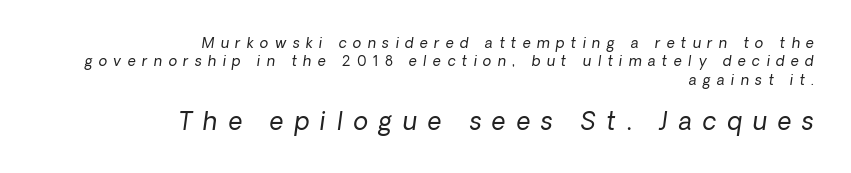
The image shows 24 px text type; set right-aligned, normal line spacing (1.32x), unusually wide letter spacing (+0.46 em), not underlined; the second (bottom) block is 1.71x larger.
